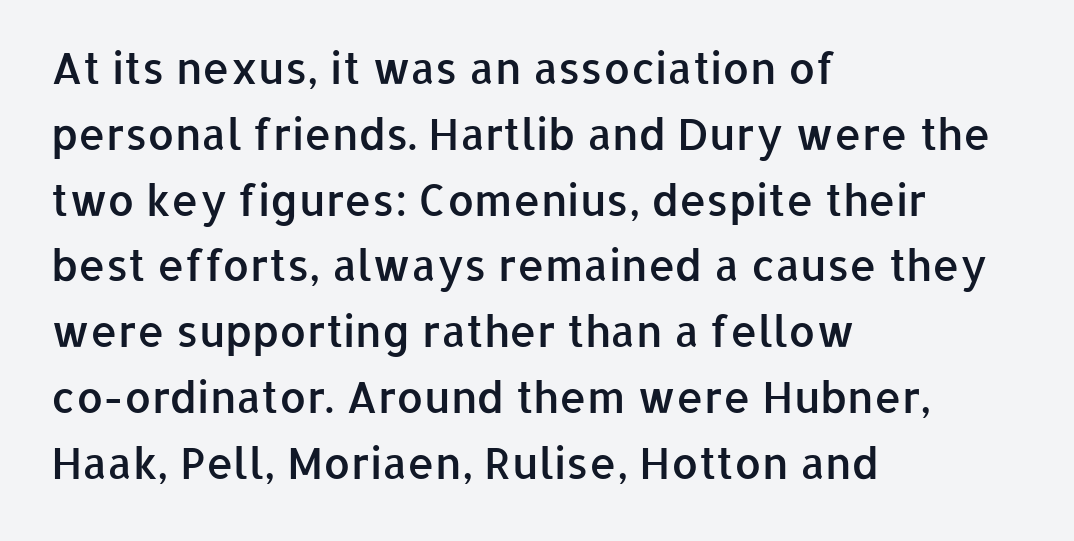
{"serif": "no", "italic": "no", "bold": "semi", "weight": "semibold", "width": "normal", "stroke_contrast": "low", "x_height": "medium", "monospaced": "no", "underline": "no", "align": "left", "line_spacing": "normal", "line_spacing_ratio": 1.53, "letter_spacing": "normal", "letter_spacing_em": 0.0, "glyph_px": 43}
